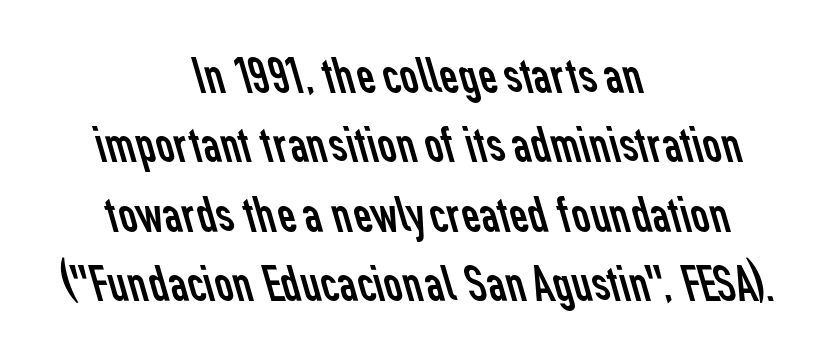
Q: Is the text bold? A: No.
Q: Is the typeface a serif or a sans-serif typeface? A: Sans-serif.
Q: Is the text underlined? A: No.
Q: How is the paragraph aligned? A: Centered.
Q: Is the spacing between letters normal or unusually wide? A: Normal.
Q: Is the spacing between lines tight, normal or loose? A: Normal.
Q: Width (condensed, normal, or wide)? A: Normal.
Q: Stroke contrast? A: Low.
Q: x-height? A: Medium.
Q: Monospaced? A: No.
